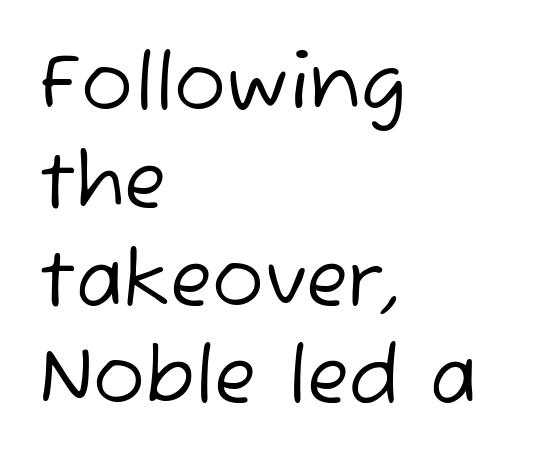
The image shows 77 px regular-weight sans-serif type; set left-aligned, normal line spacing (1.27x), normal letter spacing, not underlined; low stroke contrast and a medium x-height.
